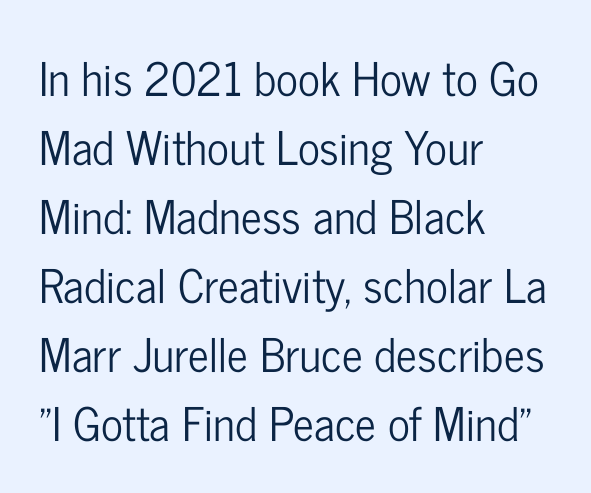
{"serif": "no", "italic": "no", "width": "condensed", "stroke_contrast": "low", "x_height": "medium", "monospaced": "no", "underline": "no", "align": "left", "line_spacing": "normal", "line_spacing_ratio": 1.5, "letter_spacing": "normal", "letter_spacing_em": 0.0, "glyph_px": 46}
